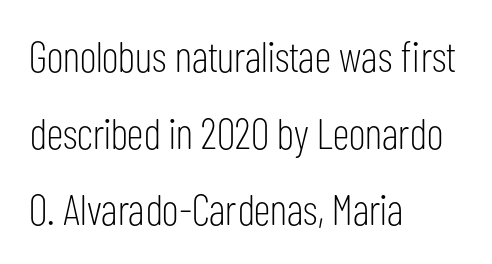
Q: Is the text bold? A: No.
Q: Is the text italic (slanted)? A: No, it is upright.
Q: Is the typeface a serif or a sans-serif typeface? A: Sans-serif.
Q: Is the text underlined? A: No.
Q: How is the paragraph aligned? A: Left-aligned.
Q: Is the spacing between letters normal or unusually wide? A: Normal.
Q: Width (condensed, normal, or wide)? A: Condensed.
Q: Stroke contrast? A: Low.
Q: x-height? A: Medium.
Q: Monospaced? A: No.
